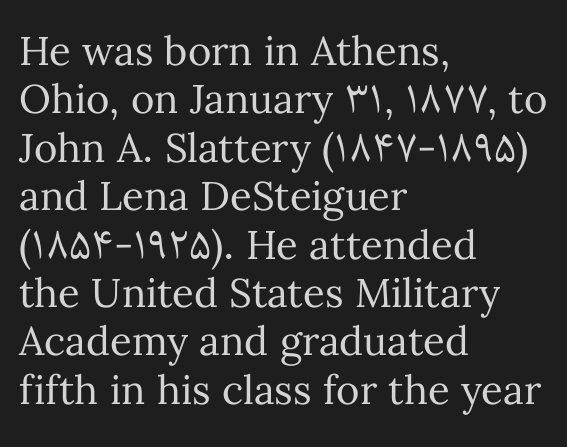
Visually the block forms a straight wall on the left and a jagged coastline on the right. This sample uses plain, unmodified letter spacing. The typography opts for an upright posture over an oblique one. Words float on clear page, feet unadorned. The face used here is proportionally spaced, like ordinary book or web type. Weight: not bold — regular or lighter.
